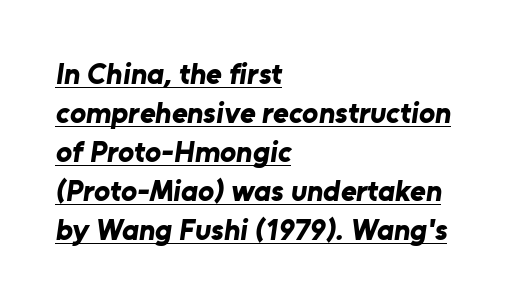
Q: Is the text bold? A: Yes.
Q: Is the typeface a serif or a sans-serif typeface? A: Sans-serif.
Q: Is the text underlined? A: Yes.
Q: How is the paragraph aligned? A: Left-aligned.
Q: Is the spacing between letters normal or unusually wide? A: Normal.
Q: Is the spacing between lines tight, normal or loose? A: Normal.
Q: Width (condensed, normal, or wide)? A: Normal.
Q: Stroke contrast? A: Low.
Q: x-height? A: Medium.
Q: Monospaced? A: No.
